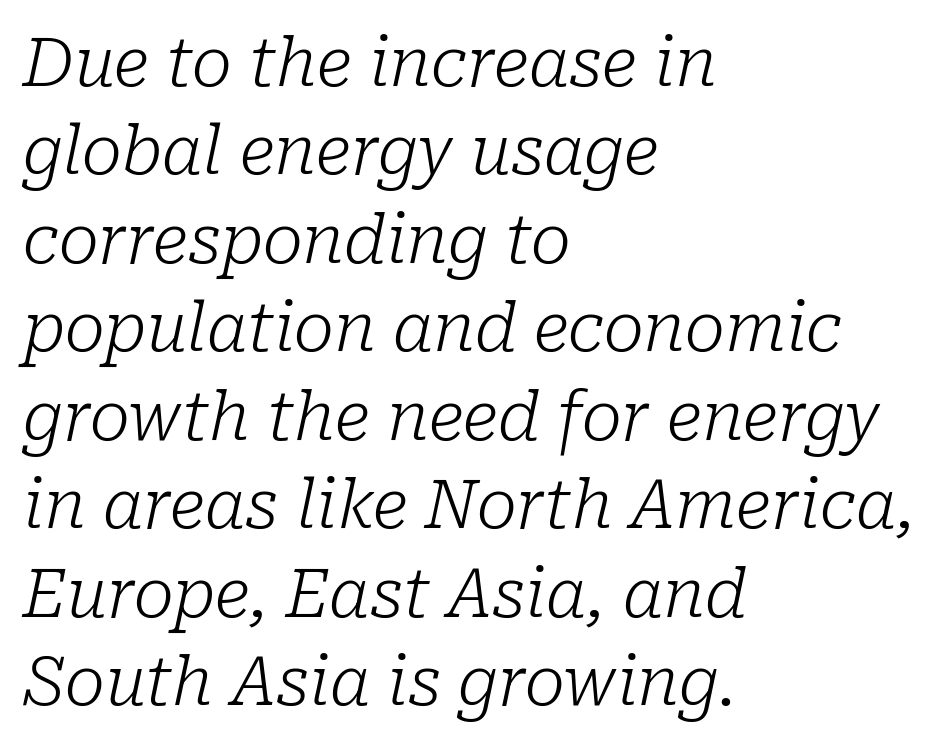
{"serif": "yes", "italic": "yes", "lean": "right", "slant_degrees": 10, "bold": "no", "weight": "light", "width": "normal", "stroke_contrast": "low", "x_height": "medium", "monospaced": "no", "underline": "no", "align": "left", "line_spacing": "normal", "line_spacing_ratio": 1.32, "letter_spacing": "normal", "letter_spacing_em": 0.0, "glyph_px": 67}
